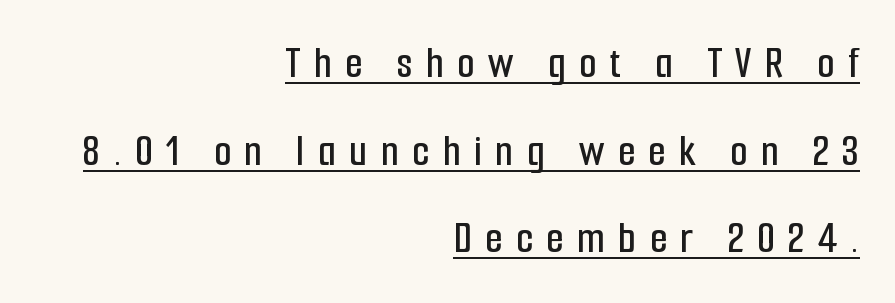
Italic: no, the glyphs are upright roman. Visually the block forms a straight wall on the right and a jagged coastline on the left. Airy leading. What kind of face is this? One without serifs — a sans.
